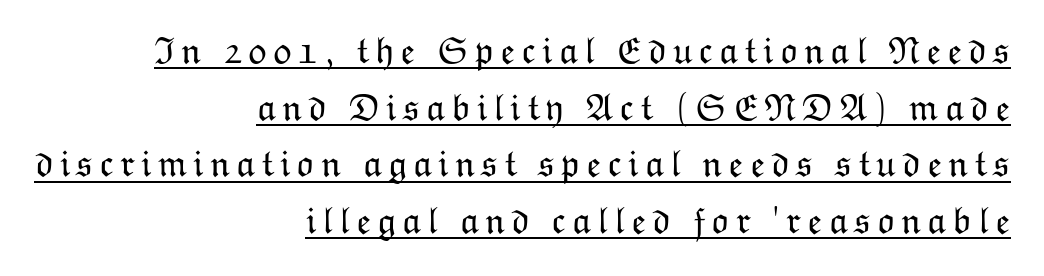
This sample keeps an unexceptional amount of space between lines. The compositor pushed each line to the right boundary. The typesetter has applied underlining to the passage shown. The type sits square on the baseline with zero lean.
